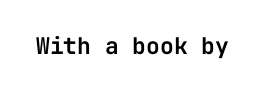
Q: Is the text italic (slanted)? A: No, it is upright.
Q: Is the text underlined? A: No.
Q: Is the spacing between letters normal or unusually wide? A: Normal.
